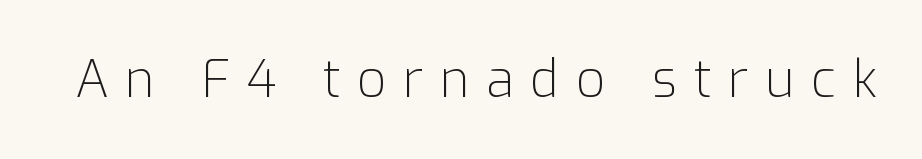
The image shows 51 px light sans-serif type, upright; set unusually wide letter spacing (+0.32 em), not underlined; low stroke contrast and a medium x-height.
